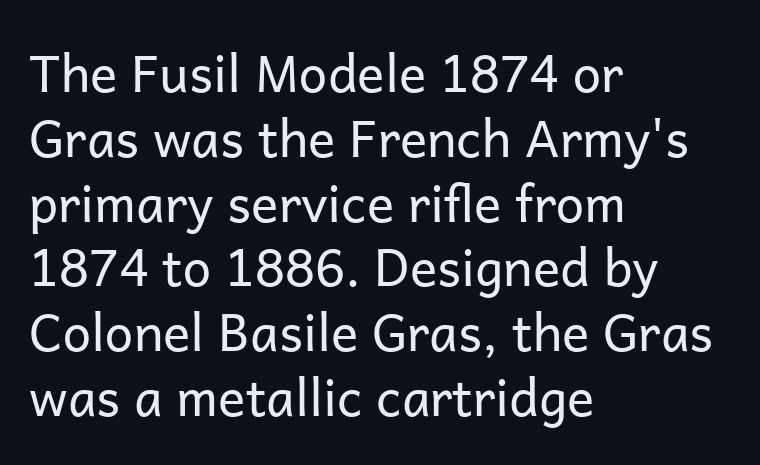
{"serif": "no", "italic": "no", "bold": "no", "weight": "regular", "width": "normal", "stroke_contrast": "low", "x_height": "medium", "monospaced": "no", "underline": "no", "align": "left", "line_spacing": "normal", "line_spacing_ratio": 1.27, "letter_spacing": "normal", "letter_spacing_em": 0.0, "glyph_px": 51}
